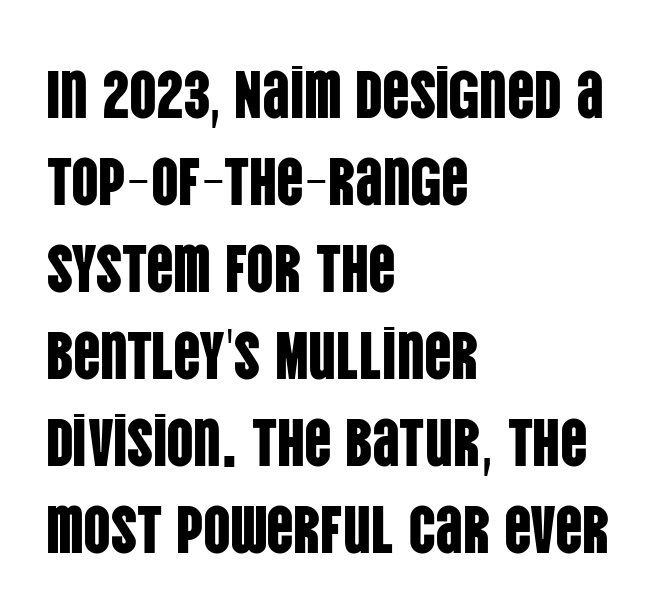
{"serif": "no", "italic": "no", "width": "condensed", "stroke_contrast": "low", "x_height": "large", "monospaced": "no", "underline": "no", "align": "left", "line_spacing": "normal", "line_spacing_ratio": 1.28, "letter_spacing": "normal", "letter_spacing_em": 0.0, "glyph_px": 68}
